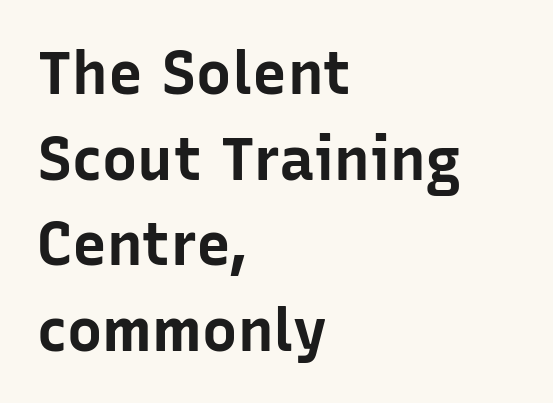
Q: Is the text bold? A: Yes.
Q: Is the text italic (slanted)? A: No, it is upright.
Q: Is the typeface a serif or a sans-serif typeface? A: Sans-serif.
Q: Is the text underlined? A: No.
Q: How is the paragraph aligned? A: Left-aligned.
Q: Is the spacing between letters normal or unusually wide? A: Normal.
Q: Is the spacing between lines tight, normal or loose? A: Normal.
Q: Width (condensed, normal, or wide)? A: Normal.
Q: Stroke contrast? A: Low.
Q: x-height? A: Medium.
Q: Monospaced? A: No.
